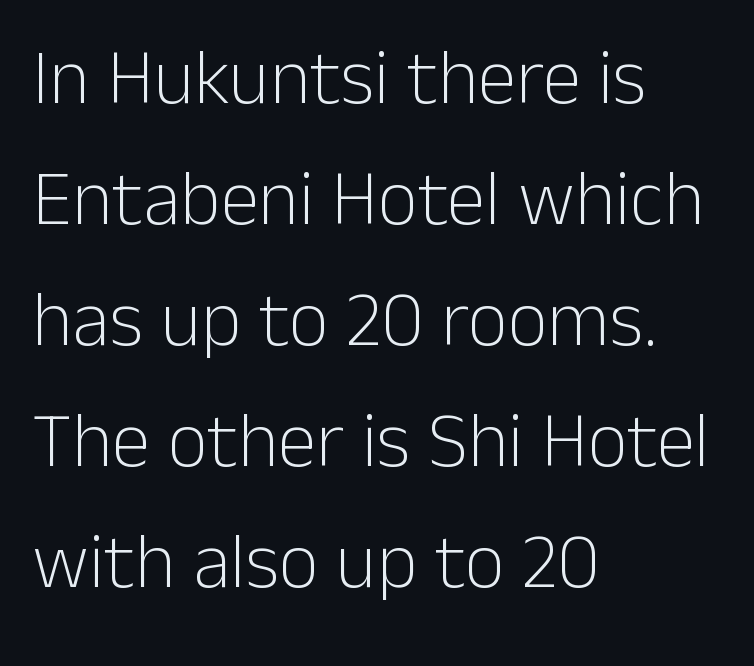
Q: Is the text bold? A: No.
Q: Is the text italic (slanted)? A: No, it is upright.
Q: Is the typeface a serif or a sans-serif typeface? A: Sans-serif.
Q: Is the text underlined? A: No.
Q: How is the paragraph aligned? A: Left-aligned.
Q: Is the spacing between letters normal or unusually wide? A: Normal.
Q: Is the spacing between lines tight, normal or loose? A: Normal.
Q: Width (condensed, normal, or wide)? A: Normal.
Q: Stroke contrast? A: Low.
Q: x-height? A: Medium.
Q: Monospaced? A: No.
